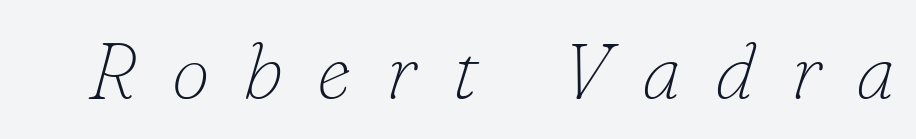
The cut favours lightness, reaching ordinary text weight at its darkest. The passage shown is not underscored anywhere. The typeface chosen for these lines features serifs. The tracking reads as deliberately expanded to a designer's eye.
